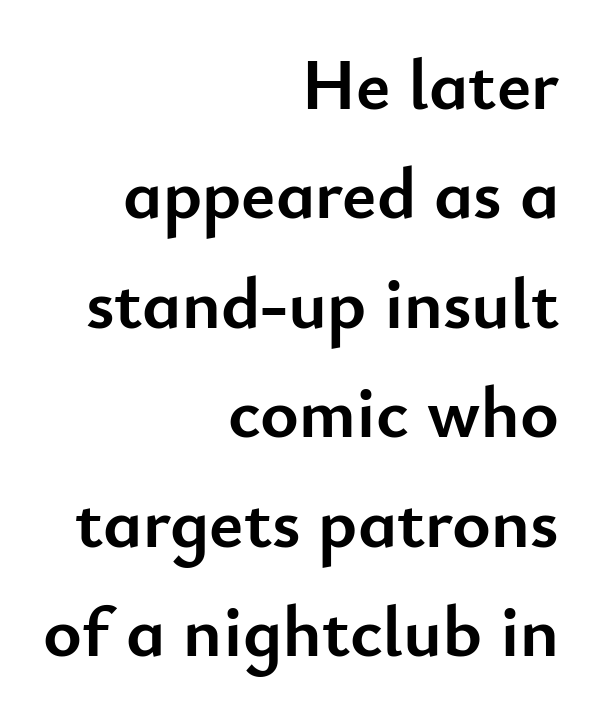
{"serif": "no", "italic": "no", "bold": "yes", "weight": "semibold", "width": "normal", "stroke_contrast": "low", "x_height": "small", "monospaced": "no", "underline": "no", "align": "right", "line_spacing": "normal", "line_spacing_ratio": 1.5, "letter_spacing": "normal", "letter_spacing_em": 0.0, "glyph_px": 73}
